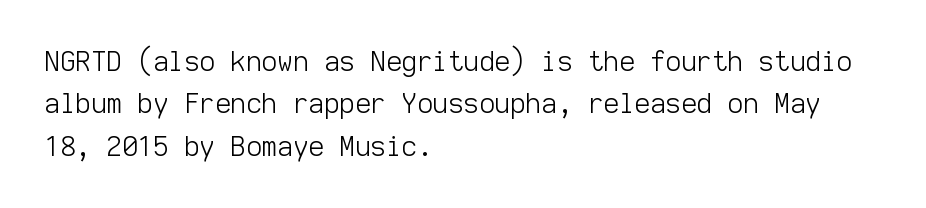
Characters follow at the spacing the type designer built in. Where is the straight margin? On the left. Weight: regular or lighter. Check the space under the baseline: it is left empty. Each new line begins a customary step beneath the previous one.
